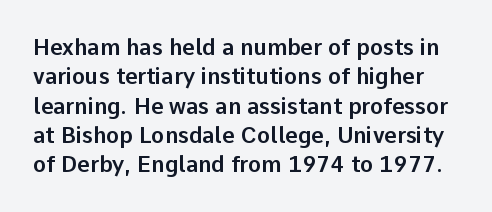
The image shows 22 px text type, upright; set normal line spacing (1.33x), normal letter spacing, not underlined.
